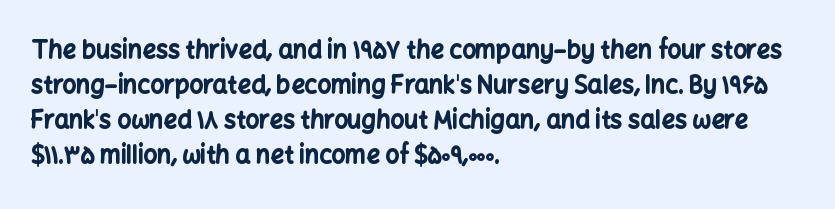
A classic flush-left, rag-right setting is used for this passage. The strokes are fattened all the way to bold. Plain, unruled lines of type. Tracking value appears to be zero — textbook default spacing.
